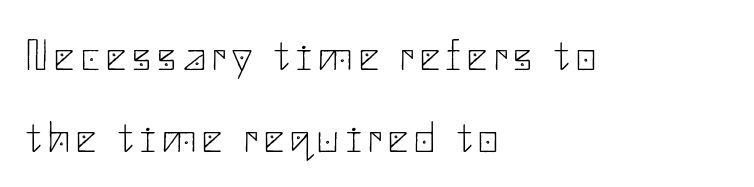
Left-aligned paragraph, ragged on the right. This sample uses a sans-serif face. Honestly, there is no underline to notice here at all. In terms of posture, this sample is upright. The typeface has the unassuming heft of standard copy or less.
